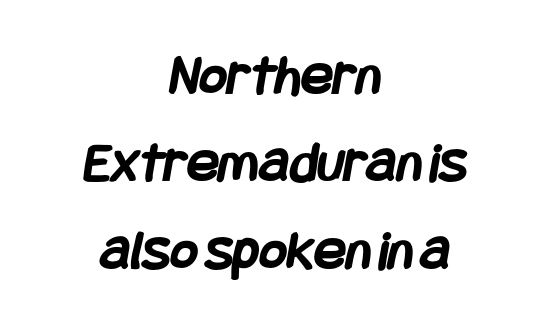
Nope, no serifs anywhere on these letters. The space directly below the letters is spotless. This rendering uses center alignment, leaving both contours irregular but symmetric. A normal amount of white space separates one row of letters from the next. The type is set solid horizontally, with unmodified tracking.
